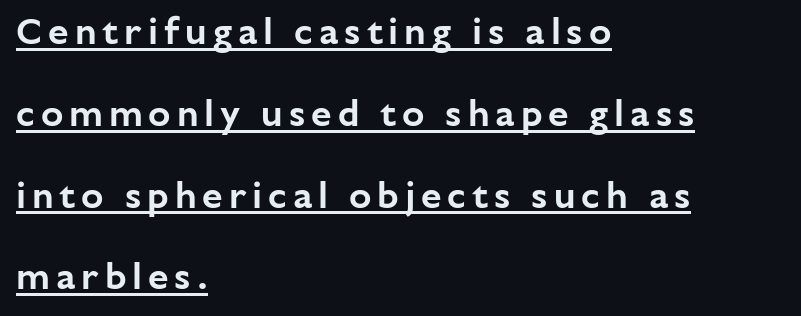
The image shows 37 px sans-serif type, upright; set left-aligned, loose line spacing (2.21x), underlined; low stroke contrast and a medium x-height.
